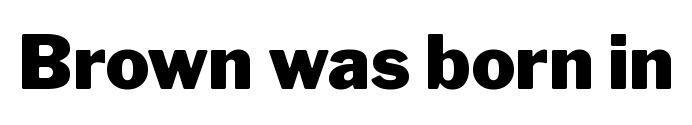
The image shows 74 px heavy sans-serif type, upright; set normal letter spacing, not underlined; low stroke contrast and a medium x-height.
